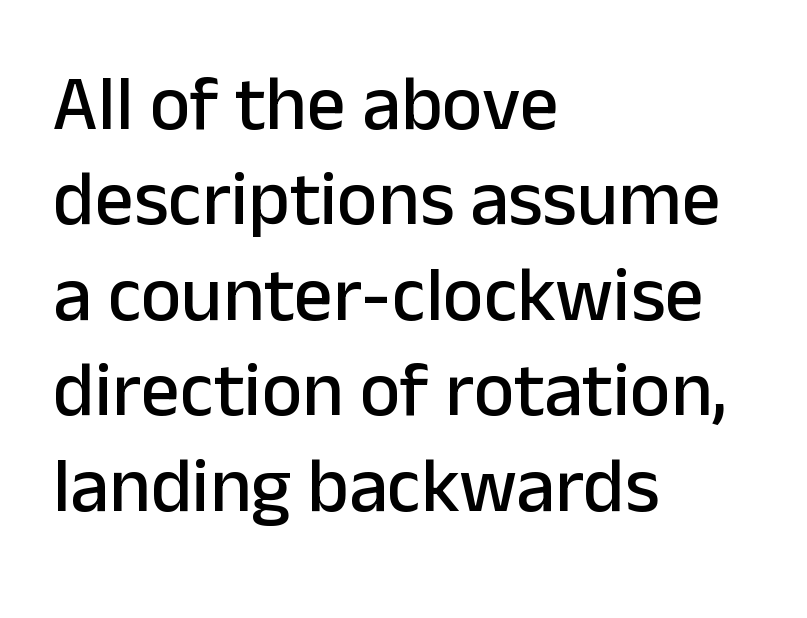
These lines stack with their left ends in a neat column. This is roman type, the default non-slanted kind. Nothing unusual about the tracking: characters are spaced as the font intends. This sample has the flowing, uneven cadence of proportional lettering. The baseline area is clear. Is this a sans? Yes — the strokes have no serifs.
